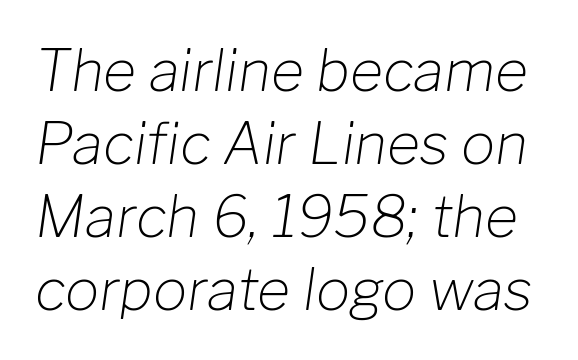
These lines are rendered in a variable-pitch font. You could call the tracking neutral — neither tight nor loose. These lines sit exactly where default settings would place them. This is oblique type, the kind used for emphasis or titles.
